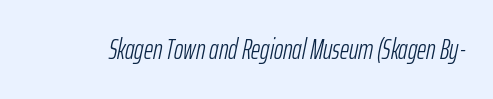
The type is set solid horizontally, with unmodified tracking. This sample has the flowing, uneven cadence of proportional lettering. An italicized treatment has been applied to the whole sample. A clean baseline with only descenders dipping below it.
